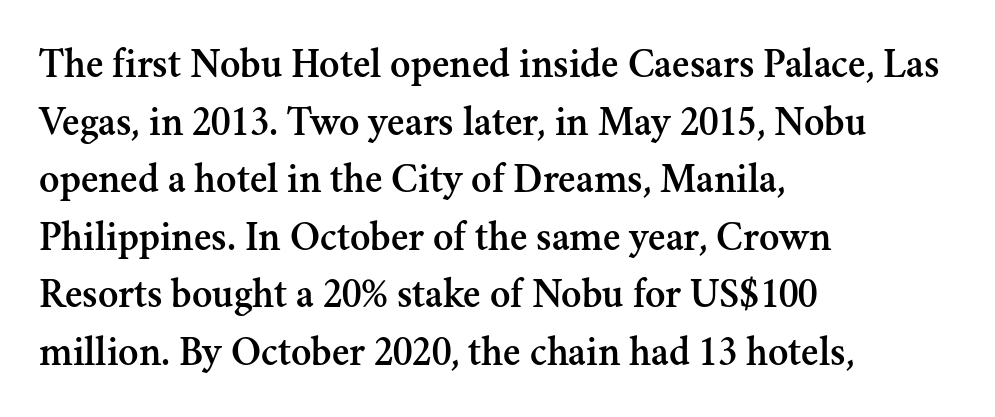
The image shows 42 px serif type, upright; set left-aligned, normal line spacing (1.37x), normal letter spacing, not underlined; medium stroke contrast and a small x-height.
